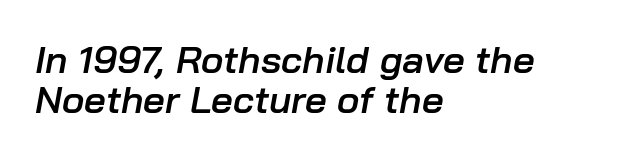
Q: Is the text bold? A: Semi-bold.
Q: Is the text italic (slanted)? A: Yes, it leans right by about 10 degrees.
Q: Is the text underlined? A: No.
Q: How is the paragraph aligned? A: Left-aligned.
Q: Is the spacing between letters normal or unusually wide? A: Normal.
Q: Is the spacing between lines tight, normal or loose? A: Tight.
Q: Width (condensed, normal, or wide)? A: Normal.
Q: Stroke contrast? A: Low.
Q: x-height? A: Medium.
Q: Monospaced? A: No.
